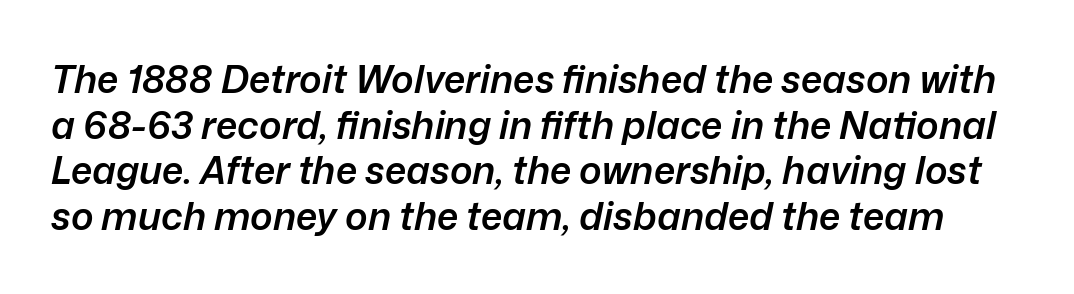
The image shows 38 px semibold type, italic (leaning right); set line spacing 1.2x, normal letter spacing, not underlined; low stroke contrast and a medium x-height.
